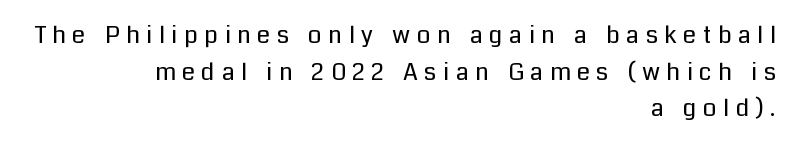
Every stem runs plumb, perpendicular to the baseline. Horizontal alignment here is rightward, an uncommon choice for prose. Letters rest on an invisible, unmarked baseline. The rows are spaced the way most documents space them. Counters stay open thanks to moderate or lighter strokes. Spacing between characters has been opened up far beyond the box default.
